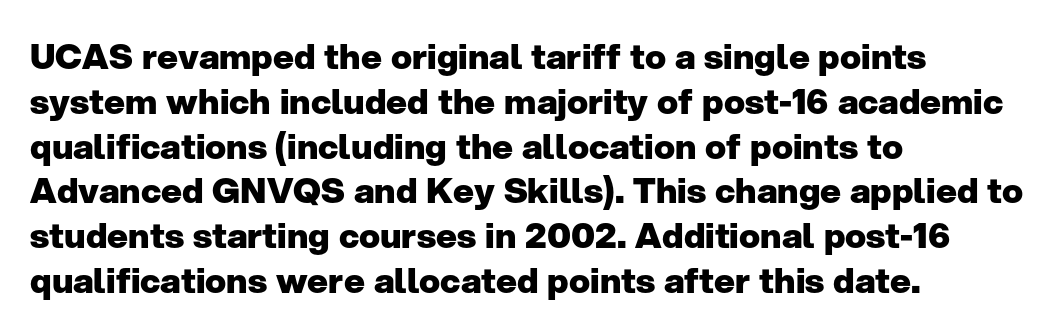
{"serif": "no", "italic": "no", "bold": "yes", "weight": "heavy", "width": "normal", "stroke_contrast": "low", "x_height": "medium", "monospaced": "no", "underline": "no", "align": "left", "line_spacing": "normal", "line_spacing_ratio": 1.28, "letter_spacing": "normal", "letter_spacing_em": 0.0, "glyph_px": 35}
